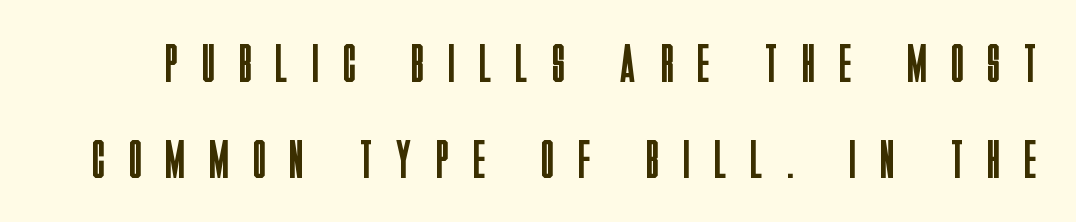
Q: Is the text bold? A: No.
Q: Is the text italic (slanted)? A: No, it is upright.
Q: Is the typeface a serif or a sans-serif typeface? A: Sans-serif.
Q: Is the text underlined? A: No.
Q: Is the spacing between letters normal or unusually wide? A: Unusually wide.
Q: Width (condensed, normal, or wide)? A: Condensed.
Q: Stroke contrast? A: Low.
Q: x-height? A: Large.
Q: Monospaced? A: No.
